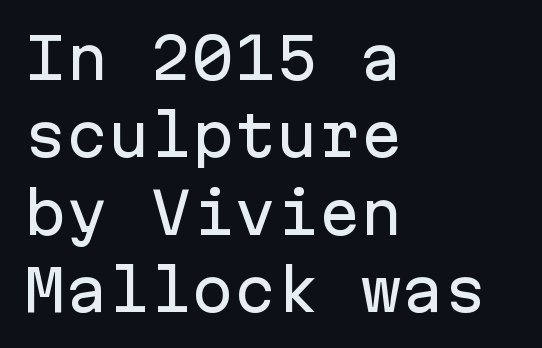
Q: Is the text italic (slanted)? A: No, it is upright.
Q: Is the typeface a serif or a sans-serif typeface? A: Sans-serif.
Q: Is the text underlined? A: No.
Q: How is the paragraph aligned? A: Left-aligned.
Q: Is the spacing between letters normal or unusually wide? A: Normal.
Q: Is the spacing between lines tight, normal or loose? A: Normal.
Q: Width (condensed, normal, or wide)? A: Normal.
Q: Stroke contrast? A: Low.
Q: x-height? A: Medium.
Q: Monospaced? A: Yes.
